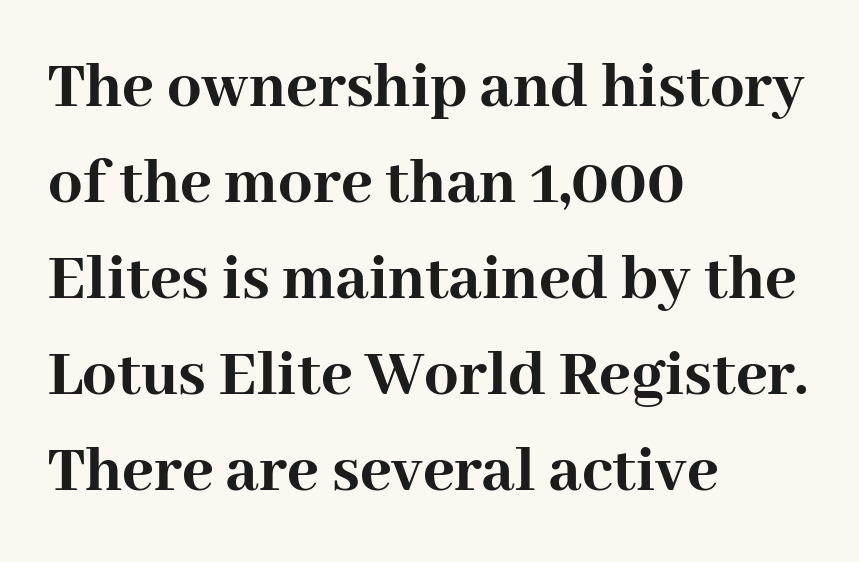
{"serif": "yes", "italic": "no", "bold": "yes", "weight": "semibold", "width": "normal", "stroke_contrast": "high", "x_height": "medium", "monospaced": "no", "underline": "no", "align": "left", "line_spacing": "normal", "line_spacing_ratio": 1.41, "letter_spacing": "normal", "letter_spacing_em": 0.0, "glyph_px": 68}
